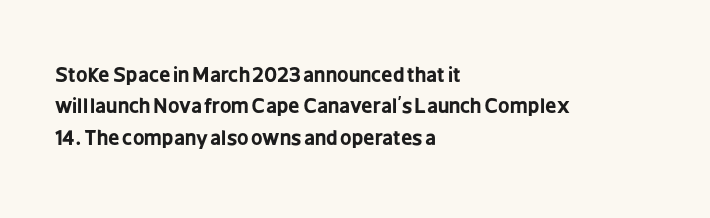
{"italic": "no", "bold": "yes", "underline": "no", "align": "left", "line_spacing": "normal", "line_spacing_ratio": 1.57, "letter_spacing": "normal", "letter_spacing_em": 0.0, "glyph_px": 20}
